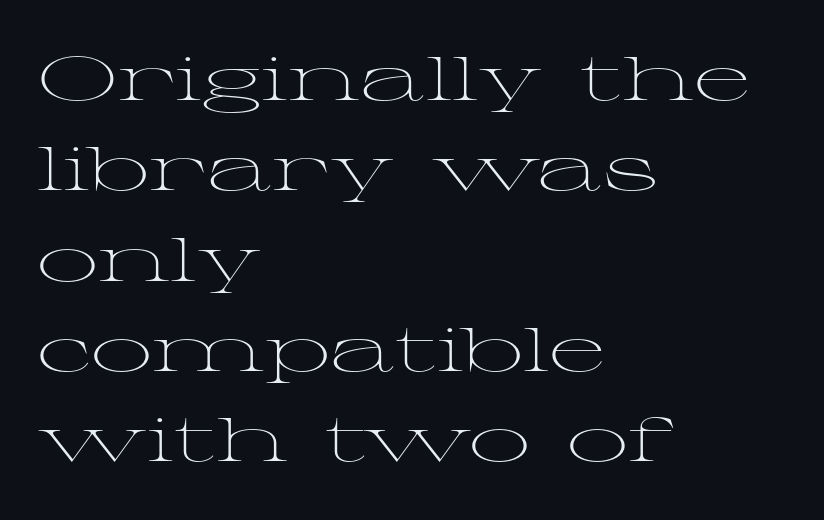
Is this a fixed-width face? No — the glyphs have proportional, varying widths. These glyphs show unthickened strokes, regular width or finer. Students, note that the glyphs here touch the page at normal intervals. The passage shown is typeset with a serif family. The specimen reads as upright at a glance.
